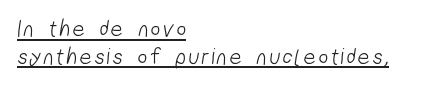
Has an underline been added? It has. These lines are set flush left with a ragged right edge. On a weight scale, this lands at 450 or below.
